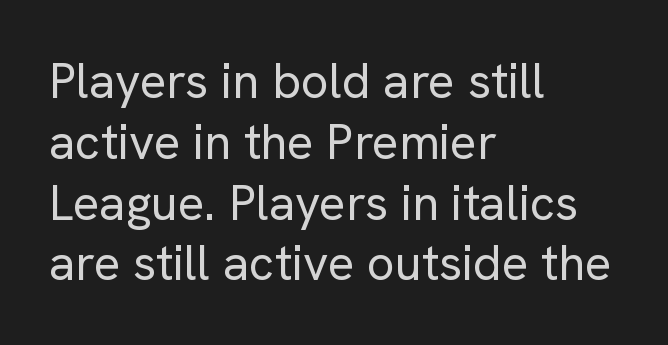
The image shows 49 px regular-weight sans-serif type, upright; set left-aligned, line spacing 1.24x, normal letter spacing, not underlined; low stroke contrast and a medium x-height.
